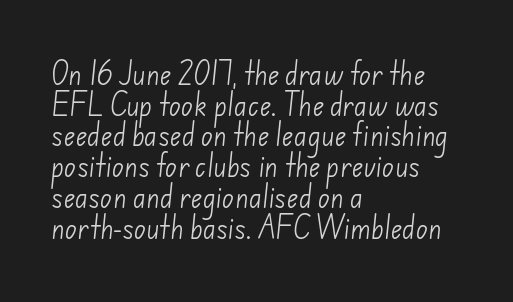
Standard letterfit; no display-style spreading of the glyphs. Visually the block forms a straight wall on the left and a jagged coastline on the right. Plain, unruled lines of type. Weight: not bold — regular or lighter.
